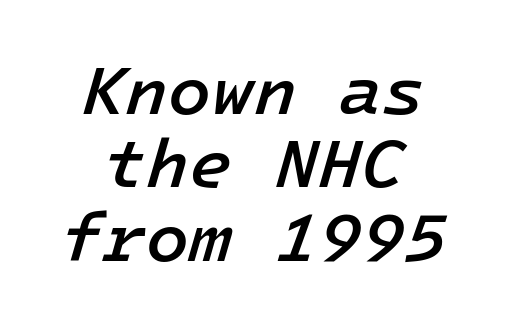
{"italic": "yes", "lean": "right", "slant_degrees": 16, "bold": "semi", "weight": "semibold", "width": "normal", "stroke_contrast": "low", "x_height": "medium", "underline": "no", "align": "center", "line_spacing": "tight", "line_spacing_ratio": 1.05, "letter_spacing": "normal", "letter_spacing_em": 0.0, "glyph_px": 70}
